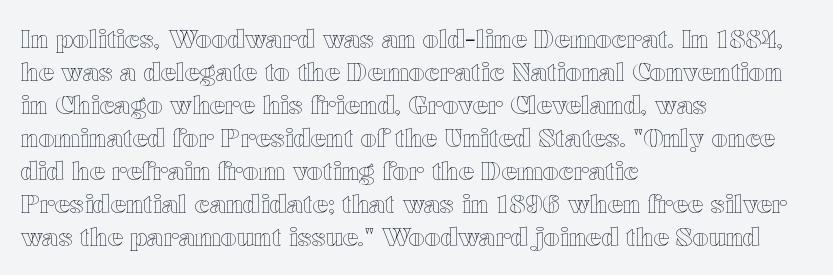
Q: Is the text italic (slanted)? A: No, it is upright.
Q: Is the text underlined? A: No.
Q: How is the paragraph aligned? A: Left-aligned.
Q: Is the spacing between letters normal or unusually wide? A: Normal.
Q: Is the spacing between lines tight, normal or loose? A: Normal.
